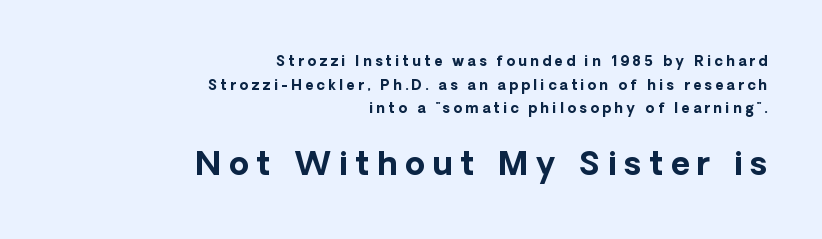
{"serif": "no", "italic": "no", "bold": "yes", "weight": "bold", "width": "normal", "stroke_contrast": "low", "x_height": "medium", "monospaced": "no", "underline": "no", "align": "right", "line_spacing": "normal", "line_spacing_ratio": 1.68, "letter_spacing": "wide", "letter_spacing_em": 0.24, "larger_block": "second", "size_ratio": 2.29, "glyph_px": 32}
